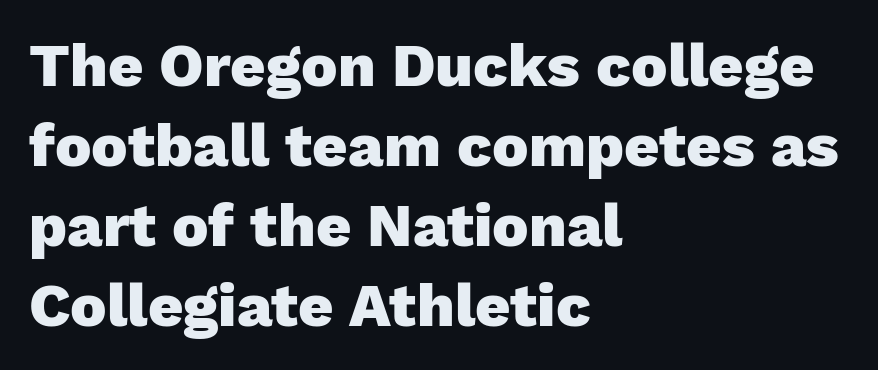
The image shows 61 px heavy sans-serif type, upright; set left-aligned, normal line spacing (1.31x), normal letter spacing, not underlined; low stroke contrast and a medium x-height.
